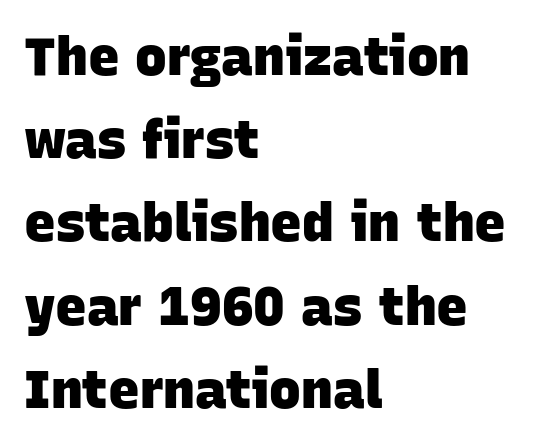
{"serif": "no", "bold": "yes", "weight": "heavy", "width": "normal", "stroke_contrast": "low", "x_height": "large", "monospaced": "no", "underline": "no", "align": "left", "line_spacing": "normal", "line_spacing_ratio": 1.57, "letter_spacing": "normal", "letter_spacing_em": 0.0, "glyph_px": 53}
